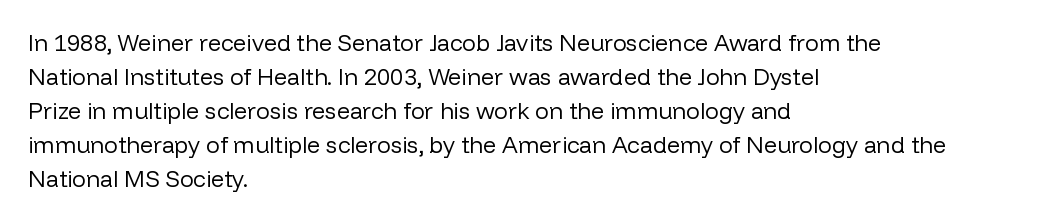
The image shows 23 px text type, upright; set left-aligned, normal line spacing (1.48x), normal letter spacing, not underlined.
